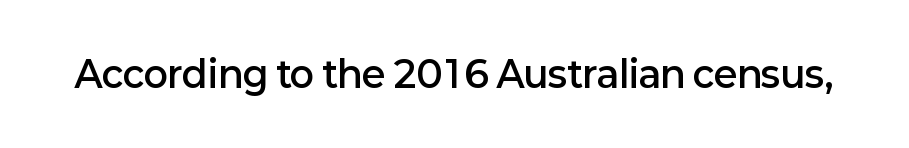
Q: Is the text bold? A: Semi-bold.
Q: Is the text italic (slanted)? A: No, it is upright.
Q: Is the typeface a serif or a sans-serif typeface? A: Sans-serif.
Q: Is the text underlined? A: No.
Q: Is the spacing between letters normal or unusually wide? A: Normal.
Q: Width (condensed, normal, or wide)? A: Normal.
Q: Stroke contrast? A: Low.
Q: x-height? A: Medium.
Q: Monospaced? A: No.
